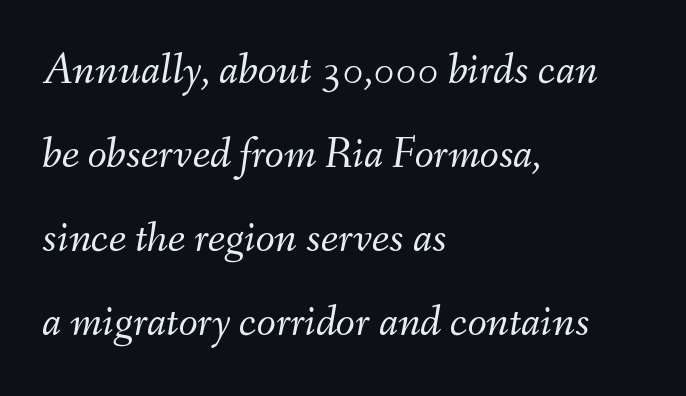
Q: Is the text bold? A: No.
Q: Is the text italic (slanted)? A: Yes, it leans right by about 9 degrees.
Q: Is the text underlined? A: No.
Q: How is the paragraph aligned? A: Left-aligned.
Q: Is the spacing between letters normal or unusually wide? A: Normal.
Q: Is the spacing between lines tight, normal or loose? A: Loose.
Q: Width (condensed, normal, or wide)? A: Normal.
Q: Stroke contrast? A: Medium.
Q: x-height? A: Small.
Q: Monospaced? A: No.
